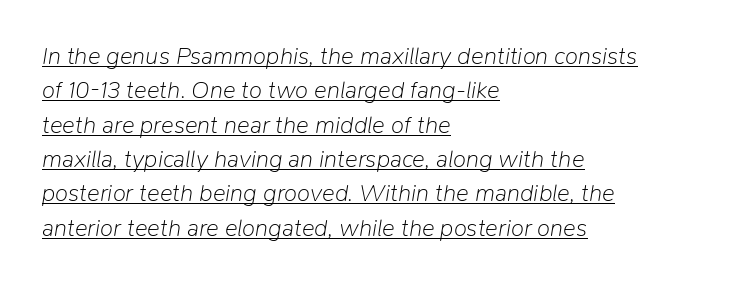
Q: Is the text bold? A: No.
Q: Is the text italic (slanted)? A: Yes, it leans right by about 9 degrees.
Q: Is the text underlined? A: Yes.
Q: How is the paragraph aligned? A: Left-aligned.
Q: Is the spacing between letters normal or unusually wide? A: Normal.
Q: Is the spacing between lines tight, normal or loose? A: Normal.
